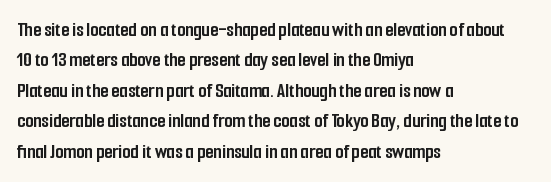
Q: Is the text bold? A: Yes.
Q: Is the text italic (slanted)? A: No, it is upright.
Q: Is the text underlined? A: No.
Q: How is the paragraph aligned? A: Left-aligned.
Q: Is the spacing between letters normal or unusually wide? A: Normal.
Q: Is the spacing between lines tight, normal or loose? A: Normal.
